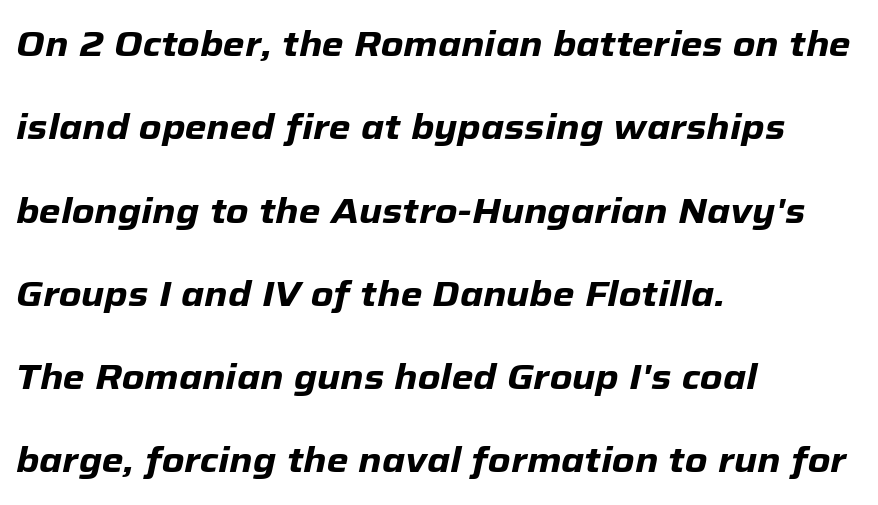
Q: Is the text bold? A: Yes.
Q: Is the text italic (slanted)? A: Yes, it leans right by about 12 degrees.
Q: Is the text underlined? A: No.
Q: How is the paragraph aligned? A: Left-aligned.
Q: Is the spacing between letters normal or unusually wide? A: Normal.
Q: Is the spacing between lines tight, normal or loose? A: Loose.
Q: Width (condensed, normal, or wide)? A: Normal.
Q: Stroke contrast? A: Low.
Q: x-height? A: Medium.
Q: Monospaced? A: No.
